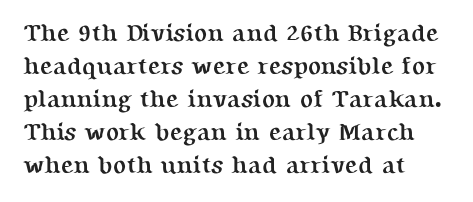
The image shows 24 px bold type, upright; set left-aligned, normal line spacing (1.37x), normal letter spacing, not underlined.
